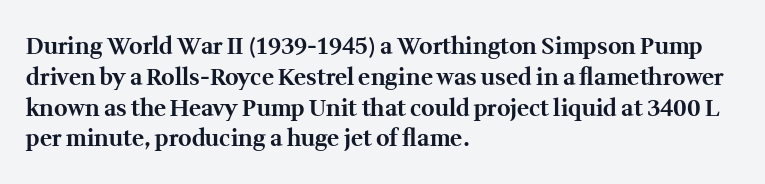
{"italic": "no", "bold": "yes", "underline": "no", "align": "left", "line_spacing": "normal", "line_spacing_ratio": 1.34, "letter_spacing": "normal", "letter_spacing_em": 0.0, "glyph_px": 23}
